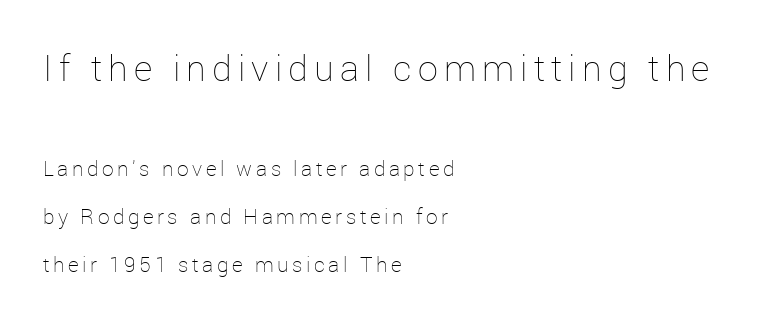
Q: Is the text bold? A: No.
Q: Is the text italic (slanted)? A: No, it is upright.
Q: Is the text underlined? A: No.
Q: How is the paragraph aligned? A: Left-aligned.
Q: Is the spacing between lines tight, normal or loose? A: Loose.
Q: Which block of text is set in a larger size, the first (top) or the second (bottom)? A: The first (top) one.
Q: Width (condensed, normal, or wide)? A: Normal.
Q: Stroke contrast? A: Low.
Q: x-height? A: Medium.
Q: Monospaced? A: No.
